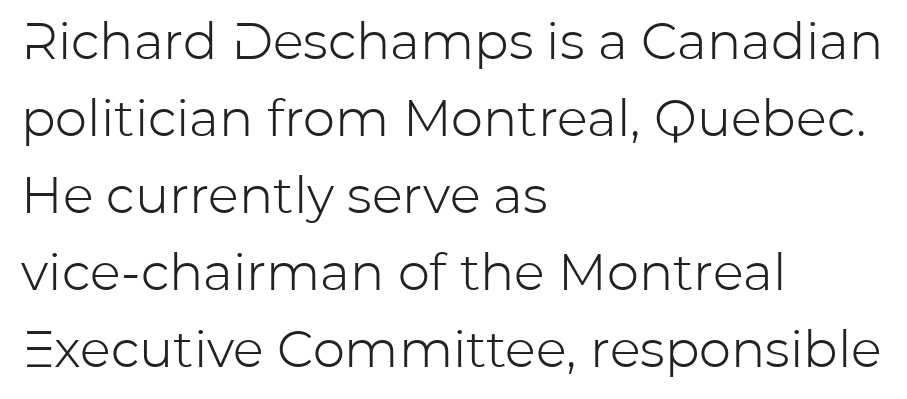
{"serif": "no", "italic": "no", "bold": "no", "weight": "light", "width": "normal", "stroke_contrast": "low", "x_height": "medium", "monospaced": "no", "underline": "no", "align": "left", "line_spacing": "normal", "line_spacing_ratio": 1.51, "letter_spacing": "normal", "letter_spacing_em": 0.0, "glyph_px": 51}
